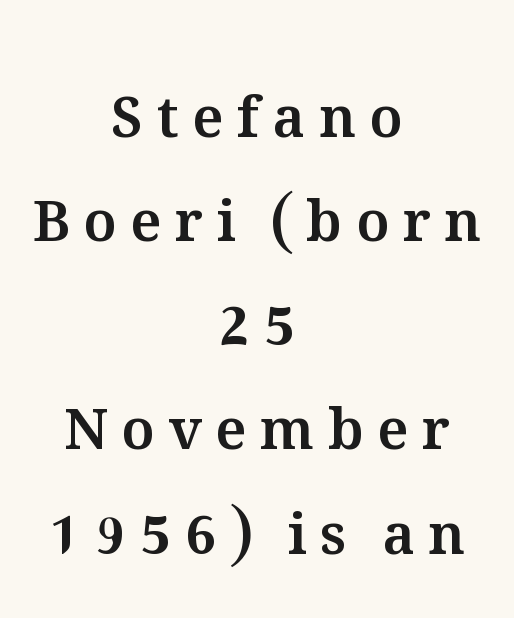
The image shows 56 px text type, upright; set centered, line spacing 1.86x, unusually wide letter spacing (+0.24 em), not underlined; medium stroke contrast and a medium x-height.
